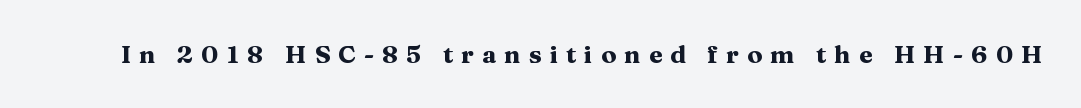
{"italic": "no", "bold": "yes", "underline": "no", "letter_spacing": "wide", "letter_spacing_em": 0.32, "glyph_px": 25}
